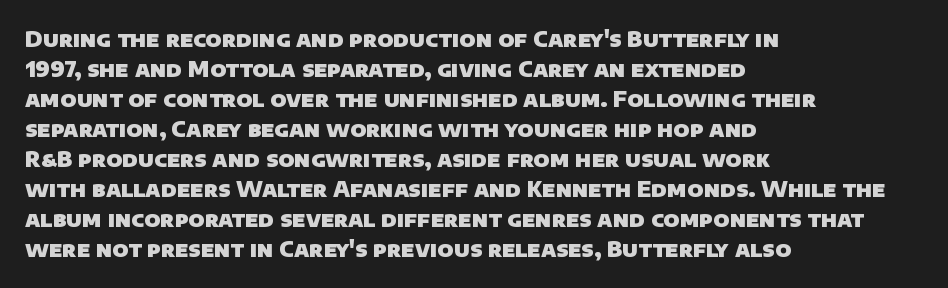
The image shows 21 px bold type; set left-aligned, normal line spacing (1.43x), normal letter spacing, not underlined.
